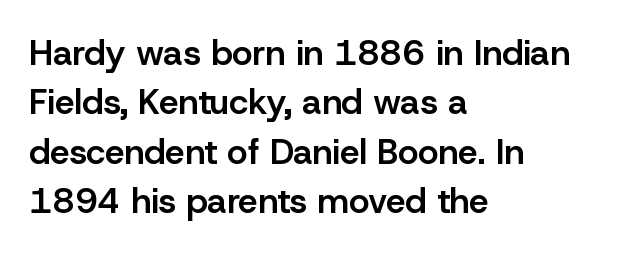
The image shows 35 px semibold sans-serif type, upright; set left-aligned, normal line spacing (1.41x), normal letter spacing, not underlined; low stroke contrast and a medium x-height.
